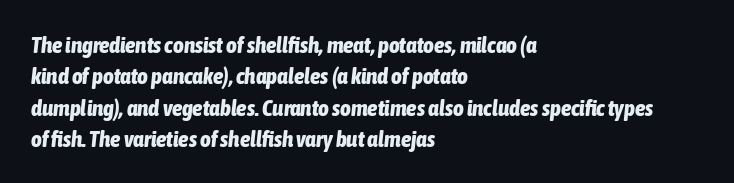
Q: Is the text bold? A: Yes.
Q: Is the text italic (slanted)? A: Yes, it leans right by about 6 degrees.
Q: Is the text underlined? A: No.
Q: How is the paragraph aligned? A: Left-aligned.
Q: Is the spacing between letters normal or unusually wide? A: Normal.
Q: Is the spacing between lines tight, normal or loose? A: Normal.
